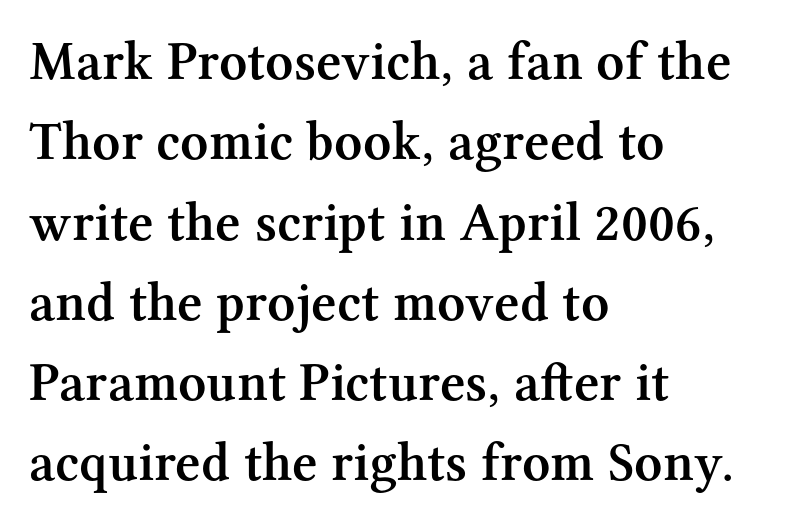
Q: Is the text bold? A: Semi-bold.
Q: Is the text italic (slanted)? A: No, it is upright.
Q: Is the typeface a serif or a sans-serif typeface? A: Serif.
Q: Is the text underlined? A: No.
Q: How is the paragraph aligned? A: Left-aligned.
Q: Is the spacing between letters normal or unusually wide? A: Normal.
Q: Is the spacing between lines tight, normal or loose? A: Normal.
Q: Width (condensed, normal, or wide)? A: Normal.
Q: Stroke contrast? A: Medium.
Q: x-height? A: Medium.
Q: Monospaced? A: No.
